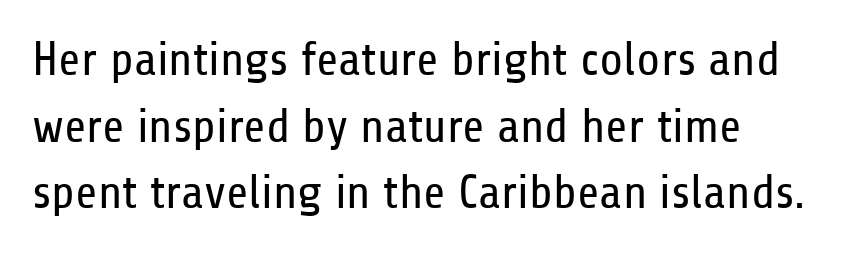
Q: Is the text bold? A: No.
Q: Is the text italic (slanted)? A: No, it is upright.
Q: Is the typeface a serif or a sans-serif typeface? A: Sans-serif.
Q: Is the text underlined? A: No.
Q: How is the paragraph aligned? A: Left-aligned.
Q: Is the spacing between letters normal or unusually wide? A: Normal.
Q: Is the spacing between lines tight, normal or loose? A: Normal.
Q: Width (condensed, normal, or wide)? A: Condensed.
Q: Stroke contrast? A: Low.
Q: x-height? A: Medium.
Q: Monospaced? A: No.
